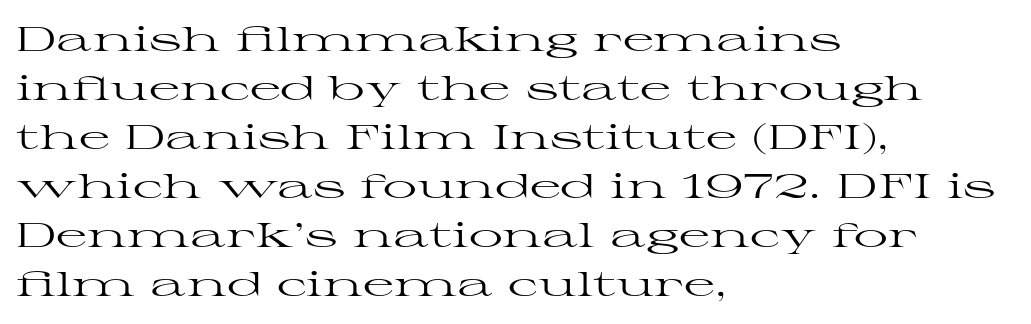
{"serif": "yes", "italic": "no", "bold": "no", "weight": "regular", "width": "wide", "stroke_contrast": "high", "x_height": "medium", "monospaced": "no", "underline": "no", "align": "left", "line_spacing": "normal", "line_spacing_ratio": 1.44, "letter_spacing": "normal", "letter_spacing_em": 0.0, "glyph_px": 34}
